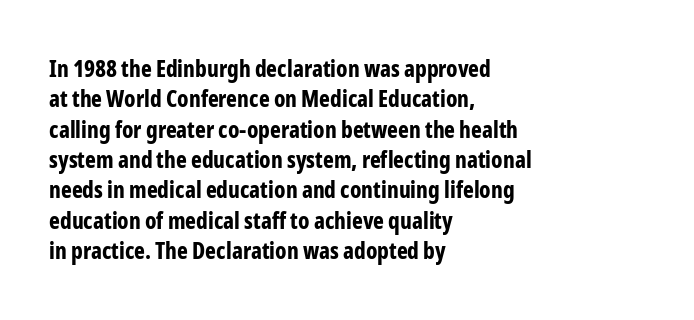
The image shows 23 px bold type, upright; set left-aligned, normal line spacing (1.32x), normal letter spacing, not underlined.
